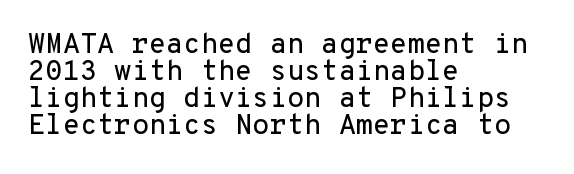
{"serif": "no", "italic": "no", "width": "normal", "stroke_contrast": "low", "x_height": "medium", "monospaced": "yes", "underline": "no", "align": "left", "line_spacing": "tight", "line_spacing_ratio": 0.97, "letter_spacing": "normal", "letter_spacing_em": 0.0, "glyph_px": 28}
